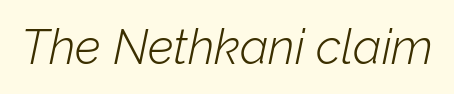
No letter is thick-stroked: the sample isn't bold. In terms of posture, this sample is oblique. Think of a printed novel: that variable character pitch is what you see here. Spacing between characters is what you'd get straight out of the box. Check under the words: just untouched page.
